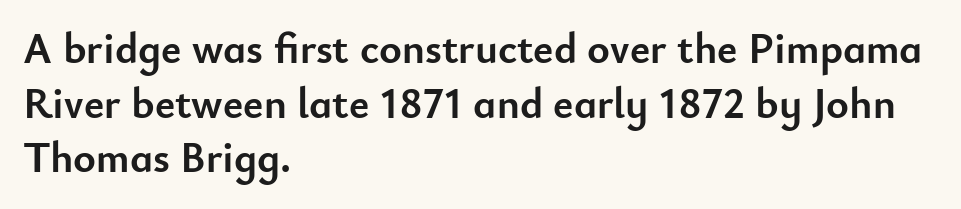
The image shows 43 px semibold sans-serif type, upright; set left-aligned, normal line spacing (1.27x), normal letter spacing, not underlined; low stroke contrast and a small x-height.
